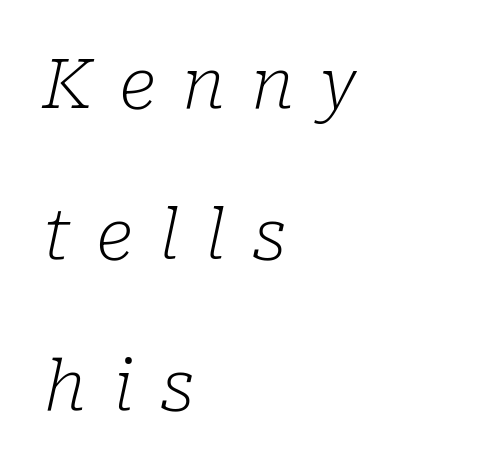
{"serif": "yes", "italic": "yes", "lean": "right", "slant_degrees": 10, "bold": "no", "weight": "light", "width": "normal", "stroke_contrast": "low", "x_height": "medium", "monospaced": "no", "underline": "no", "align": "left", "line_spacing": "loose", "line_spacing_ratio": 2.16, "letter_spacing": "wide", "letter_spacing_em": 0.38, "glyph_px": 70}
